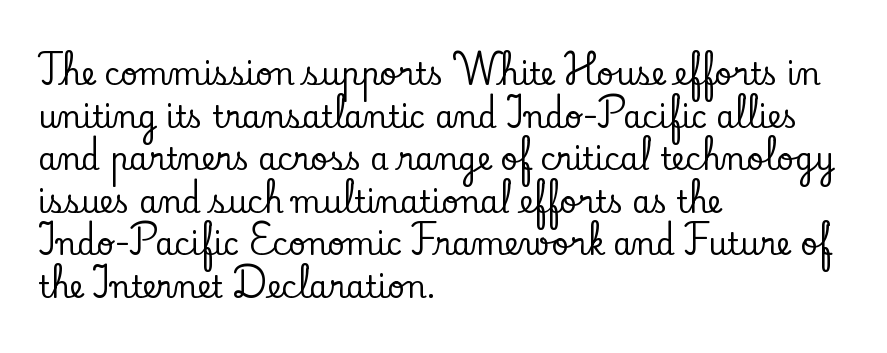
Standard letterfit; no display-style spreading of the glyphs. The type sits square on the baseline with zero lean. Visually the block forms a straight wall on the left and a jagged coastline on the right. Classification — serif. This sample has the flowing, uneven cadence of proportional lettering. Regarding leading, the lines here are spaced in the standard way.
